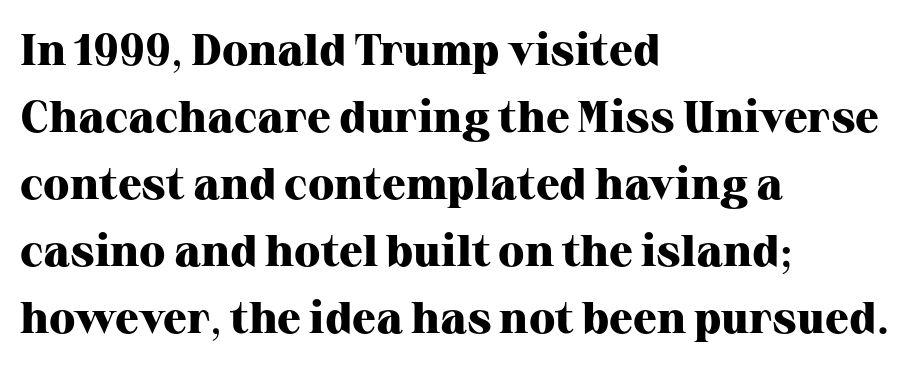
This sample has the flowing, uneven cadence of proportional lettering. Does the lettering tilt? It doesn't — this is upright. Standard letterfit; no display-style spreading of the glyphs. Small tapered or slab feet sit at the stroke ends, so this counts as serif.
